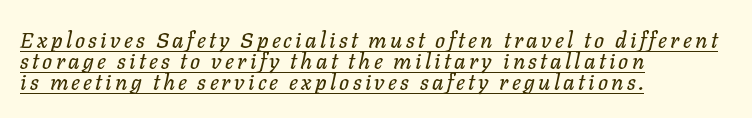
Visually the block forms a straight wall on the left and a jagged coastline on the right. Every word sits above its own underline. Summary of vertical rhythm: compact, with narrow interline spacing. The typography opts for an oblique posture over an upright one.
